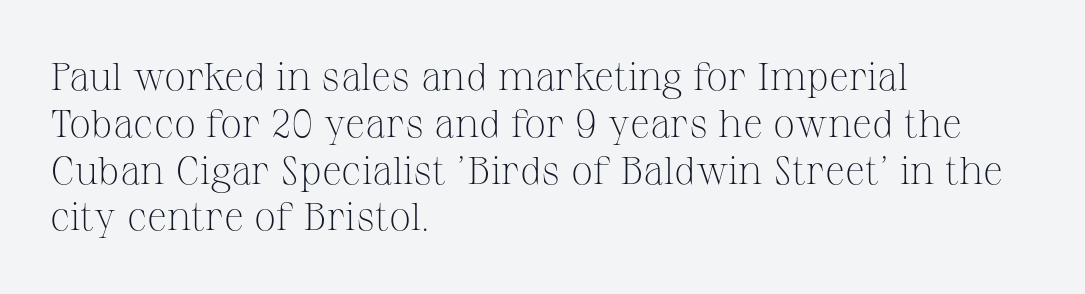
{"serif": "yes", "italic": "no", "bold": "no", "weight": "light", "width": "normal", "stroke_contrast": "medium", "x_height": "medium", "monospaced": "no", "underline": "no", "align": "left", "line_spacing_ratio": 1.2, "letter_spacing": "normal", "letter_spacing_em": 0.0, "glyph_px": 39}
